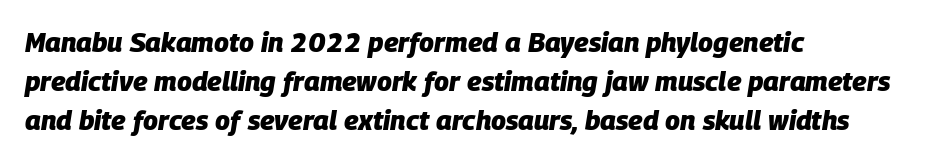
The image shows 27 px bold type, italic (leaning right); set left-aligned, normal line spacing (1.45x), normal letter spacing, not underlined.
